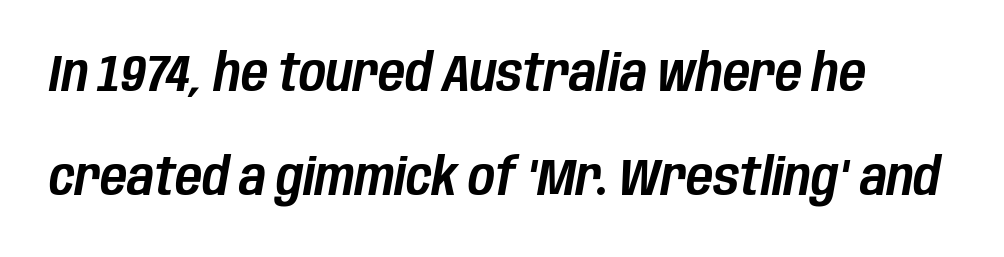
Q: Is the text italic (slanted)? A: Yes, it leans right by about 10 degrees.
Q: Is the text underlined? A: No.
Q: Is the spacing between letters normal or unusually wide? A: Normal.
Q: Is the spacing between lines tight, normal or loose? A: Loose.
Q: Width (condensed, normal, or wide)? A: Condensed.
Q: Stroke contrast? A: Low.
Q: x-height? A: Large.
Q: Monospaced? A: No.
